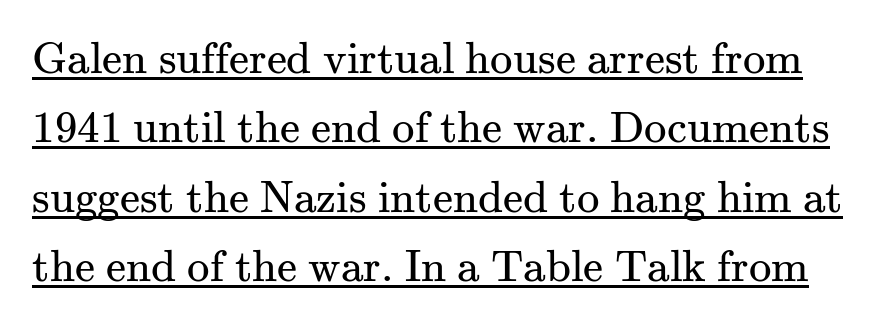
This sample uses plain, unmodified letter spacing. This block has exactly the height ordinary leading produces. The specimen includes a rule beneath the text block's lines. Vertical stems look standard width or narrower in stroke.
